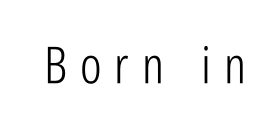
Q: Is the text bold? A: No.
Q: Is the text italic (slanted)? A: No, it is upright.
Q: Is the typeface a serif or a sans-serif typeface? A: Sans-serif.
Q: Is the text underlined? A: No.
Q: Is the spacing between letters normal or unusually wide? A: Unusually wide.
Q: Width (condensed, normal, or wide)? A: Condensed.
Q: Stroke contrast? A: Low.
Q: x-height? A: Medium.
Q: Monospaced? A: No.
